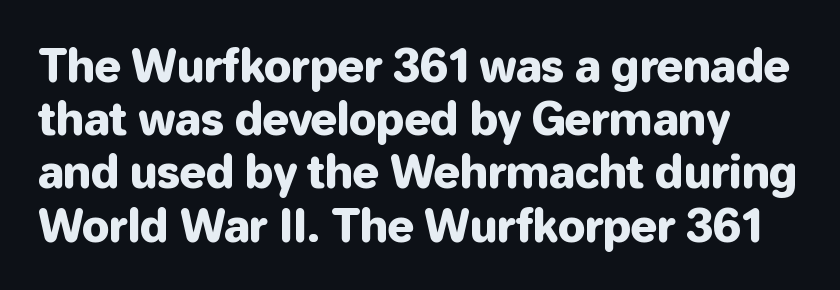
The image shows 44 px sans-serif type, upright; set line spacing 1.21x, normal letter spacing, not underlined; low stroke contrast and a medium x-height.
